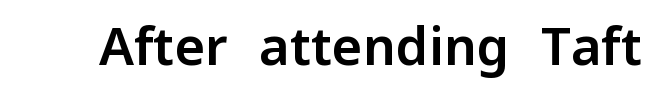
Check the space under the baseline: it is left empty. Vertical strokes here are truly vertical. Letterform terminals end flat and unadorned throughout the passage. The rendering keeps characters at their native spacing. These lines are rendered in a variable-pitch font.
